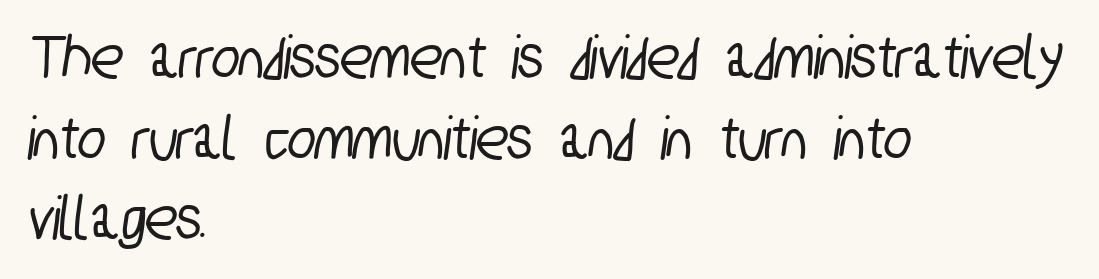
{"serif": "no", "width": "condensed", "stroke_contrast": "low", "x_height": "medium", "monospaced": "no", "underline": "no", "align": "left", "line_spacing_ratio": 1.24, "letter_spacing": "normal", "letter_spacing_em": 0.0, "glyph_px": 65}
